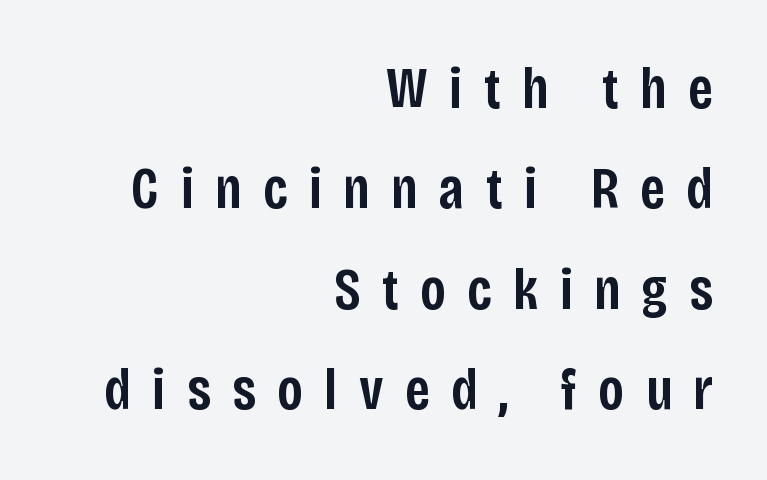
The image shows 58 px semibold, condensed sans-serif type, upright; set right-aligned, line spacing 1.73x, unusually wide letter spacing (+0.37 em), not underlined; low stroke contrast and a large x-height.
